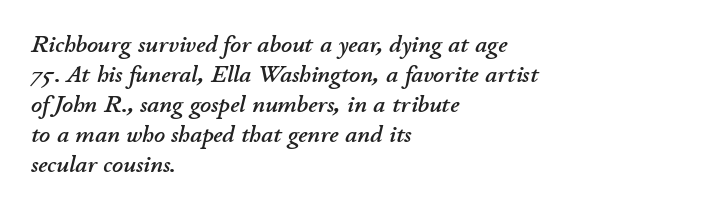
{"italic": "yes", "lean": "right", "slant_degrees": 11, "underline": "no", "align": "left", "line_spacing": "normal", "line_spacing_ratio": 1.25, "letter_spacing": "normal", "letter_spacing_em": 0.0, "glyph_px": 24}
